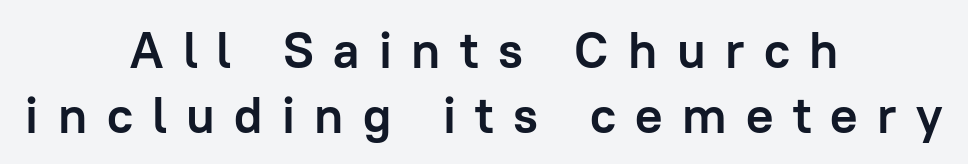
Q: Is the text bold? A: Yes.
Q: Is the text italic (slanted)? A: No, it is upright.
Q: Is the typeface a serif or a sans-serif typeface? A: Sans-serif.
Q: Is the text underlined? A: No.
Q: How is the paragraph aligned? A: Centered.
Q: Is the spacing between letters normal or unusually wide? A: Unusually wide.
Q: Is the spacing between lines tight, normal or loose? A: Normal.
Q: Width (condensed, normal, or wide)? A: Normal.
Q: Stroke contrast? A: Low.
Q: x-height? A: Medium.
Q: Monospaced? A: No.
